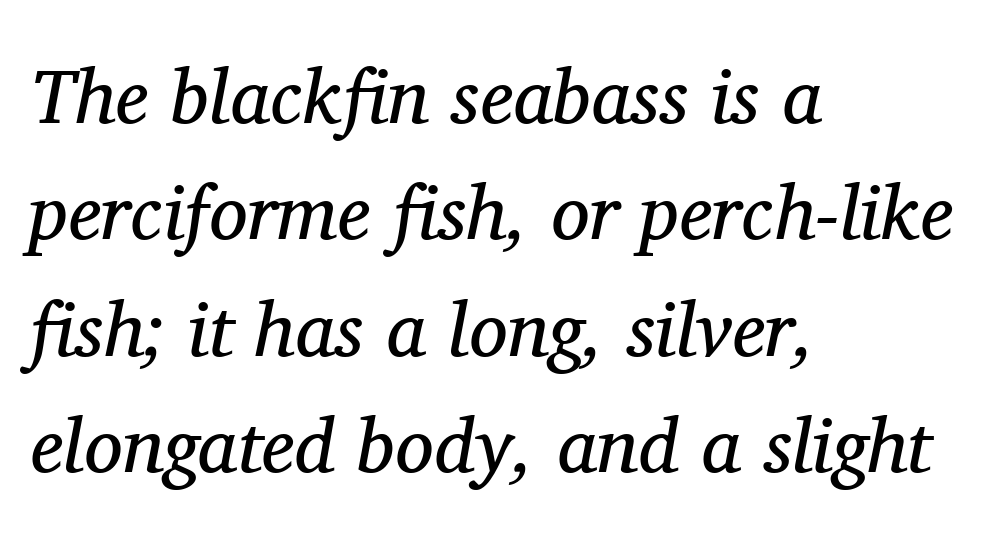
The image shows 77 px regular-weight serif type, italic (leaning right); set left-aligned, normal line spacing (1.51x), normal letter spacing, not underlined; medium stroke contrast and a medium x-height.
